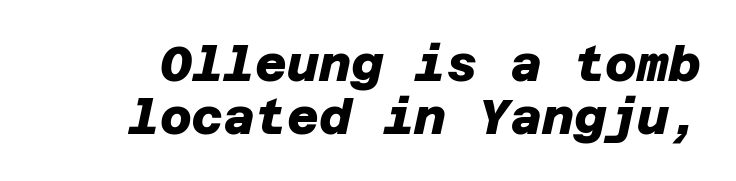
{"serif": "no", "bold": "yes", "weight": "heavy", "width": "normal", "stroke_contrast": "low", "x_height": "large", "underline": "no", "line_spacing": "tight", "line_spacing_ratio": 1.08, "letter_spacing": "normal", "letter_spacing_em": 0.0, "glyph_px": 49}
